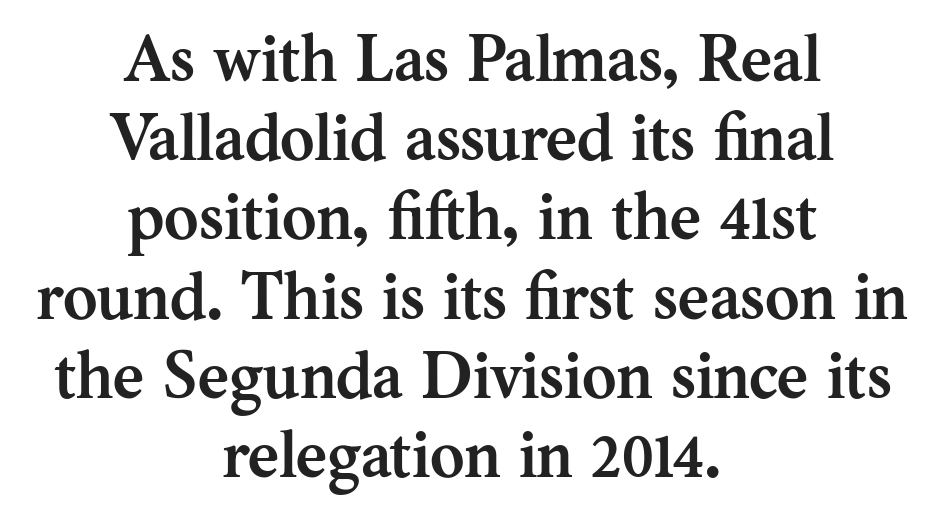
Q: Is the text bold? A: Yes.
Q: Is the text italic (slanted)? A: No, it is upright.
Q: Is the typeface a serif or a sans-serif typeface? A: Serif.
Q: Is the text underlined? A: No.
Q: How is the paragraph aligned? A: Centered.
Q: Is the spacing between letters normal or unusually wide? A: Normal.
Q: Width (condensed, normal, or wide)? A: Normal.
Q: Stroke contrast? A: Medium.
Q: x-height? A: Medium.
Q: Monospaced? A: No.
